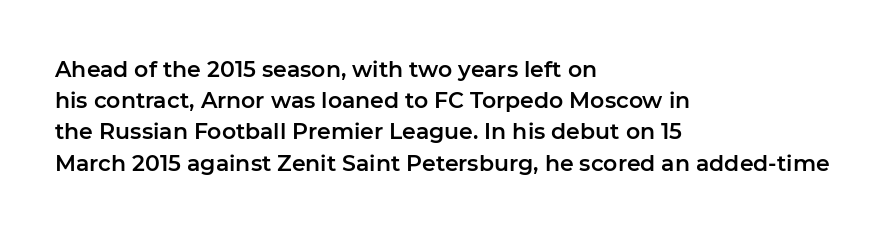
Q: Is the text italic (slanted)? A: No, it is upright.
Q: Is the text underlined? A: No.
Q: How is the paragraph aligned? A: Left-aligned.
Q: Is the spacing between letters normal or unusually wide? A: Normal.
Q: Is the spacing between lines tight, normal or loose? A: Normal.
